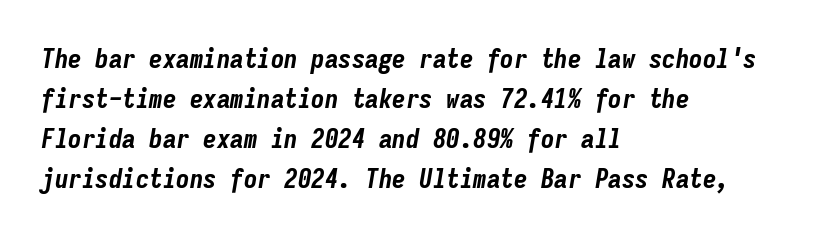
Q: Is the text bold? A: Yes.
Q: Is the text italic (slanted)? A: Yes, it leans right by about 9 degrees.
Q: Is the text underlined? A: No.
Q: How is the paragraph aligned? A: Left-aligned.
Q: Is the spacing between letters normal or unusually wide? A: Normal.
Q: Is the spacing between lines tight, normal or loose? A: Normal.
